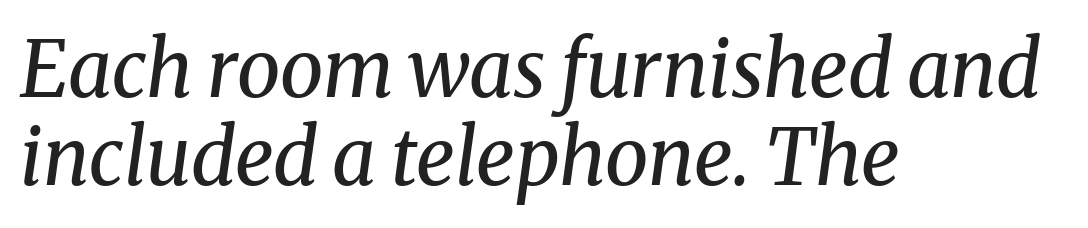
Q: Is the text bold? A: No.
Q: Is the text italic (slanted)? A: Yes, it leans right by about 8 degrees.
Q: Is the typeface a serif or a sans-serif typeface? A: Serif.
Q: Is the text underlined? A: No.
Q: How is the paragraph aligned? A: Left-aligned.
Q: Is the spacing between letters normal or unusually wide? A: Normal.
Q: Is the spacing between lines tight, normal or loose? A: Tight.
Q: Width (condensed, normal, or wide)? A: Normal.
Q: Stroke contrast? A: Medium.
Q: x-height? A: Medium.
Q: Monospaced? A: No.
